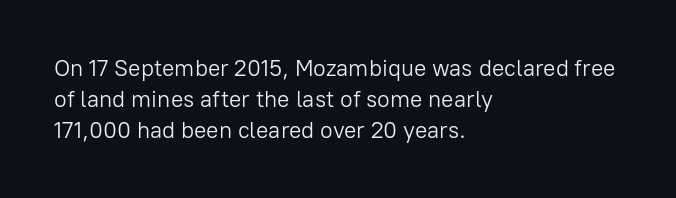
The image shows 23 px text type, upright; set left-aligned, normal line spacing (1.34x), normal letter spacing, not underlined.
